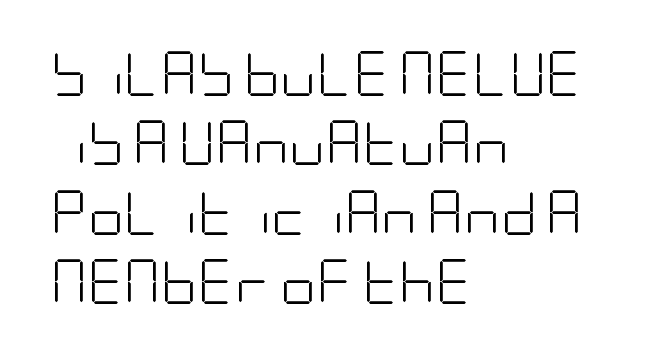
The image shows 45 px light, condensed sans-serif type, upright; set left-aligned, normal line spacing (1.54x), normal letter spacing, not underlined; low stroke contrast and a large x-height.
